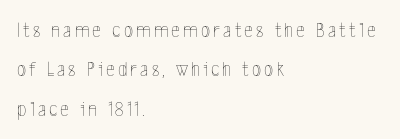
{"italic": "no", "bold": "no", "underline": "no", "align": "left", "line_spacing_ratio": 1.87, "glyph_px": 21}
